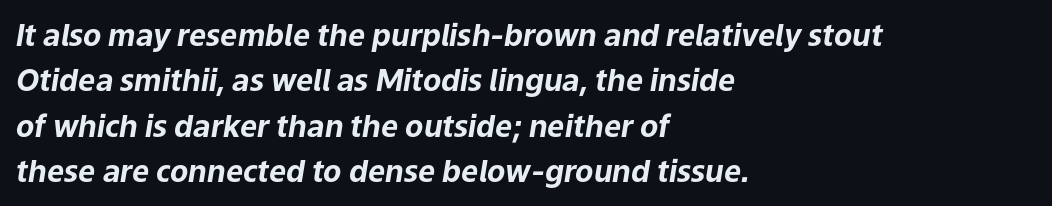
{"italic": "yes", "lean": "right", "slant_degrees": 9, "bold": "yes", "weight": "bold", "width": "normal", "stroke_contrast": "low", "x_height": "medium", "monospaced": "no", "underline": "no", "align": "left", "line_spacing": "normal", "line_spacing_ratio": 1.51, "letter_spacing": "normal", "letter_spacing_em": 0.0, "glyph_px": 30}
